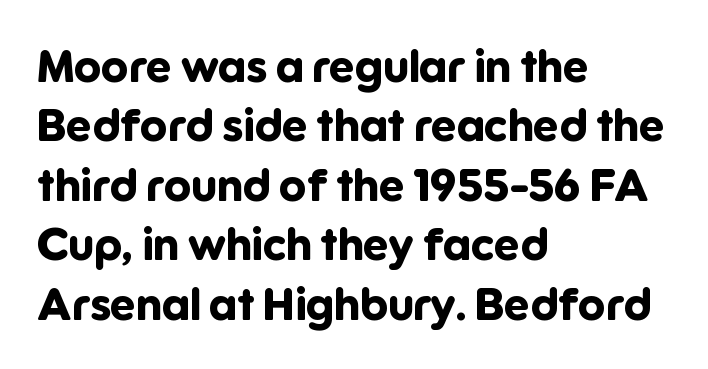
{"serif": "no", "italic": "no", "bold": "yes", "weight": "bold", "width": "normal", "stroke_contrast": "low", "x_height": "medium", "monospaced": "no", "underline": "no", "align": "left", "line_spacing": "normal", "line_spacing_ratio": 1.32, "letter_spacing": "normal", "letter_spacing_em": 0.0, "glyph_px": 45}
